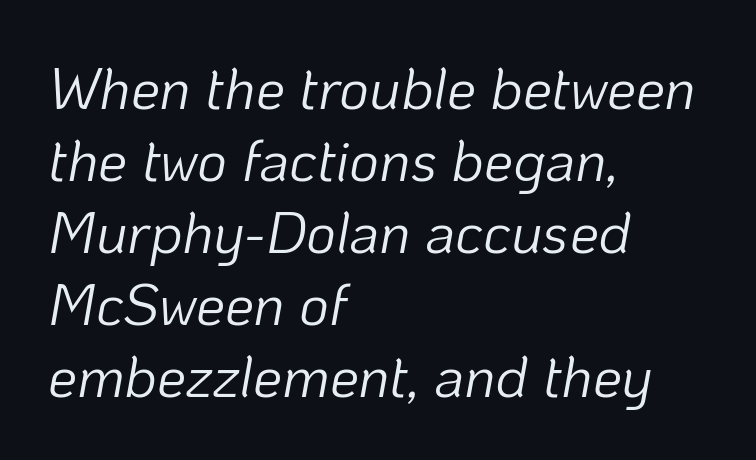
The font's italic variant was chosen for this text. Do the characters align in a grid? No, the font is proportional. The rag falls on the right side of this text block. Stems and bowls with no extra thickness — not bold. The type is set solid horizontally, with unmodified tracking.
